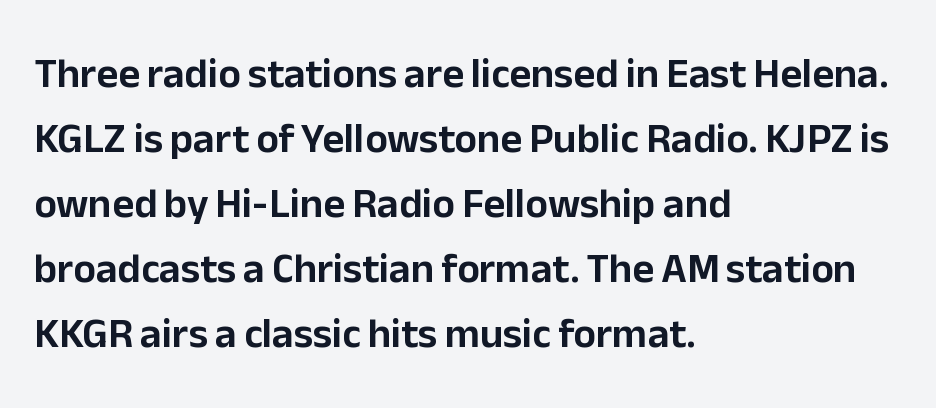
{"serif": "no", "italic": "no", "width": "normal", "stroke_contrast": "low", "x_height": "medium", "monospaced": "no", "underline": "no", "align": "left", "line_spacing": "normal", "line_spacing_ratio": 1.55, "letter_spacing": "normal", "letter_spacing_em": 0.0, "glyph_px": 42}
